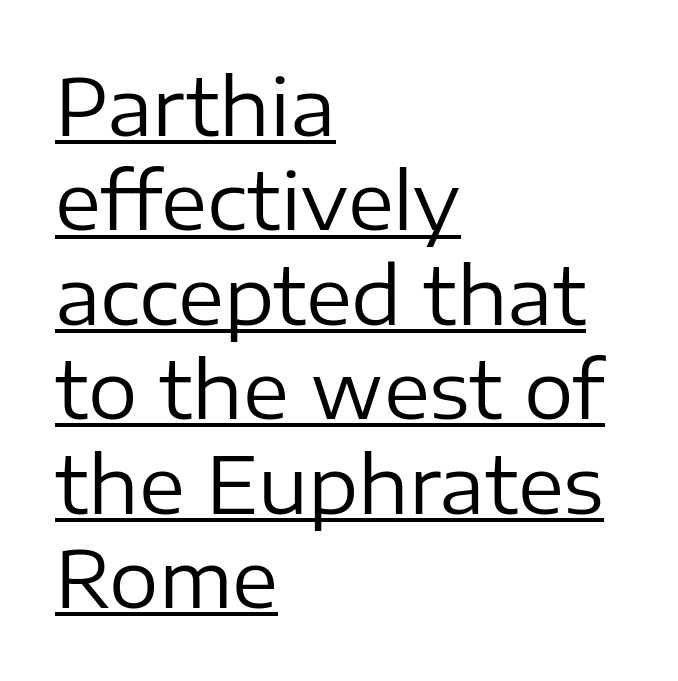
{"serif": "no", "italic": "no", "bold": "no", "weight": "regular", "width": "normal", "stroke_contrast": "low", "x_height": "medium", "monospaced": "no", "underline": "yes", "align": "left", "line_spacing_ratio": 1.21, "letter_spacing": "normal", "letter_spacing_em": 0.0, "glyph_px": 78}
